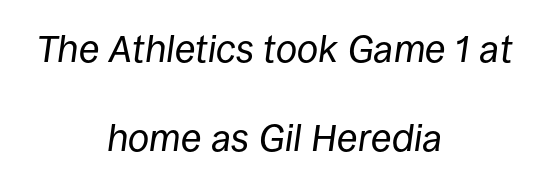
The designer dialed line spacing up above the default. Italic: yes, the glyphs are oblique. This rendering features lettering with no underline. You could call the tracking neutral — neither tight nor loose.
